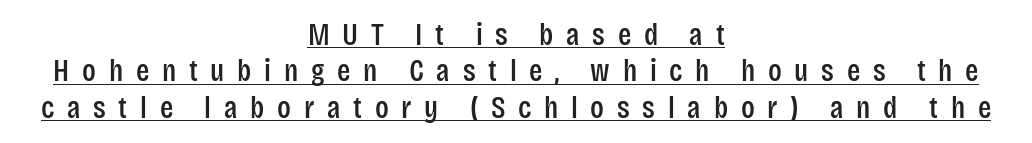
Q: Is the text italic (slanted)? A: No, it is upright.
Q: Is the typeface a serif or a sans-serif typeface? A: Sans-serif.
Q: Is the text underlined? A: Yes.
Q: How is the paragraph aligned? A: Centered.
Q: Is the spacing between letters normal or unusually wide? A: Unusually wide.
Q: Width (condensed, normal, or wide)? A: Condensed.
Q: Stroke contrast? A: Low.
Q: x-height? A: Large.
Q: Monospaced? A: No.
